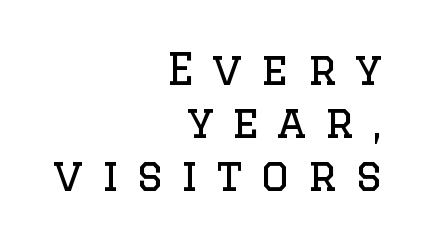
Q: Is the text bold? A: No.
Q: Is the text italic (slanted)? A: No, it is upright.
Q: Is the typeface a serif or a sans-serif typeface? A: Serif.
Q: Is the text underlined? A: No.
Q: How is the paragraph aligned? A: Right-aligned.
Q: Is the spacing between letters normal or unusually wide? A: Unusually wide.
Q: Width (condensed, normal, or wide)? A: Normal.
Q: Stroke contrast? A: Low.
Q: x-height? A: Large.
Q: Monospaced? A: No.
